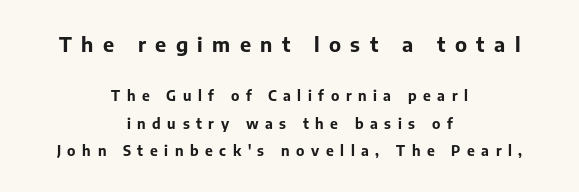
Visually, the top section dominates because its glyphs are scaled up. Where is the straight margin? There isn't one; the lines are centered. A clean baseline with only descenders dipping below it. The type is letterspaced generously, with wide tracking. This is heavy type, rendered in bold. Italic? Not at all — the glyphs are vertical.
